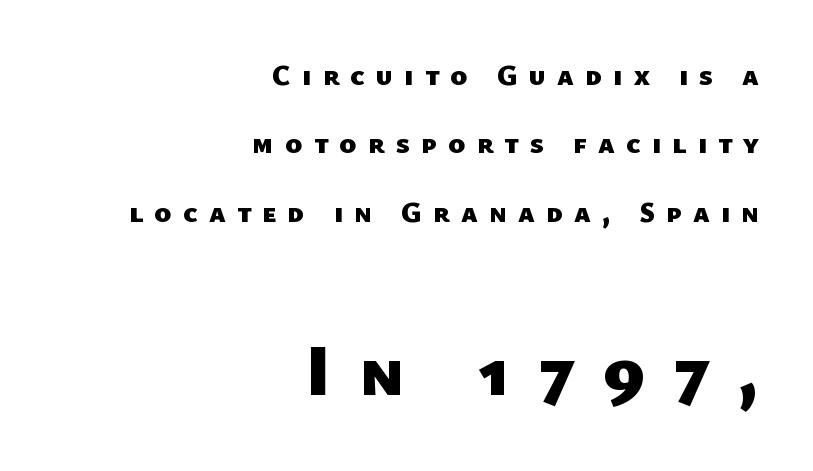
{"serif": "no", "bold": "yes", "weight": "heavy", "width": "normal", "stroke_contrast": "low", "x_height": "medium", "monospaced": "no", "underline": "no", "align": "right", "line_spacing": "loose", "line_spacing_ratio": 2.36, "letter_spacing": "wide", "letter_spacing_em": 0.38, "larger_block": "second", "size_ratio": 2.52, "glyph_px": 73}
